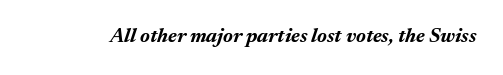
The image shows 20 px bold type, italic (leaning right); set normal letter spacing, not underlined.
